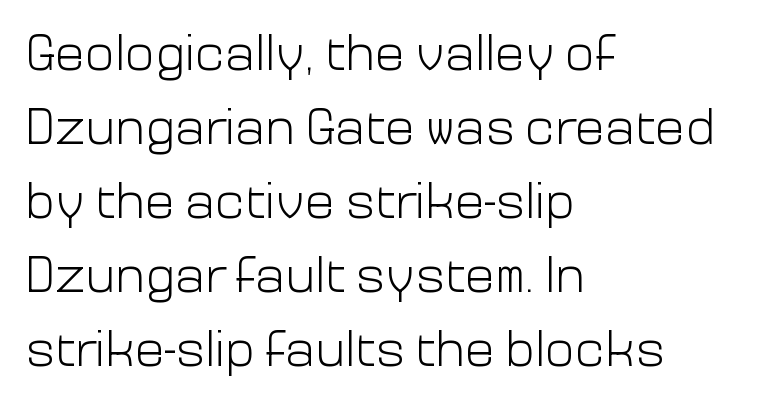
The image shows 50 px light sans-serif type, upright; set left-aligned, normal line spacing (1.48x), normal letter spacing, not underlined; low stroke contrast and a medium x-height.
